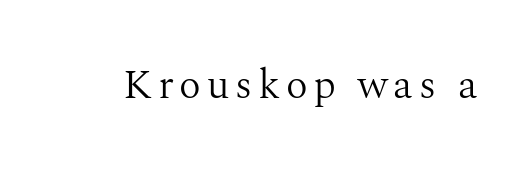
The image shows 41 px light serif type, upright; set not underlined; medium stroke contrast and a medium x-height.
